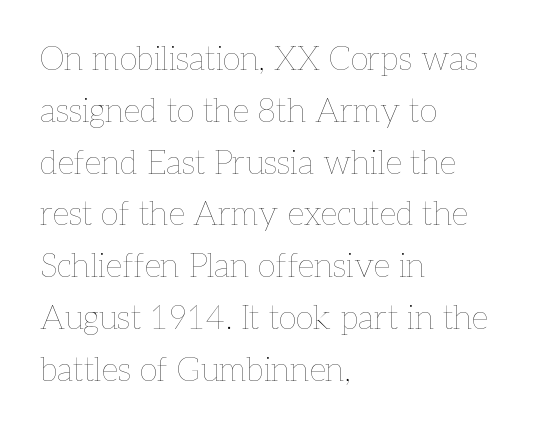
{"italic": "no", "bold": "no", "weight": "thin", "width": "normal", "stroke_contrast": "low", "x_height": "medium", "monospaced": "no", "underline": "no", "align": "left", "line_spacing": "normal", "line_spacing_ratio": 1.57, "letter_spacing": "normal", "letter_spacing_em": 0.0, "glyph_px": 33}
